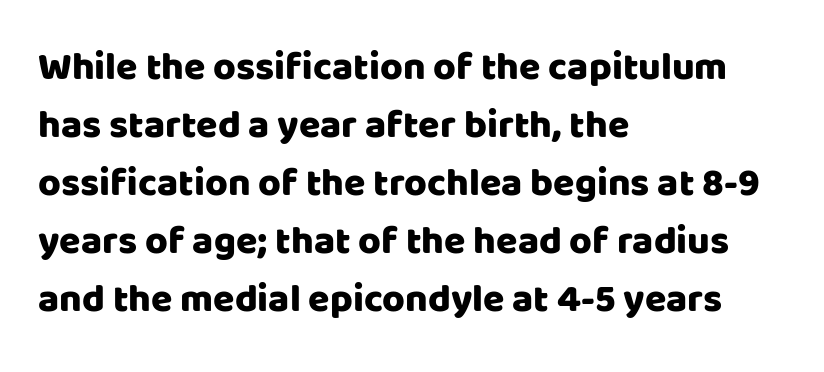
{"serif": "no", "italic": "no", "width": "normal", "stroke_contrast": "low", "x_height": "large", "monospaced": "no", "underline": "no", "align": "left", "line_spacing": "normal", "line_spacing_ratio": 1.49, "letter_spacing": "normal", "letter_spacing_em": 0.0, "glyph_px": 39}
